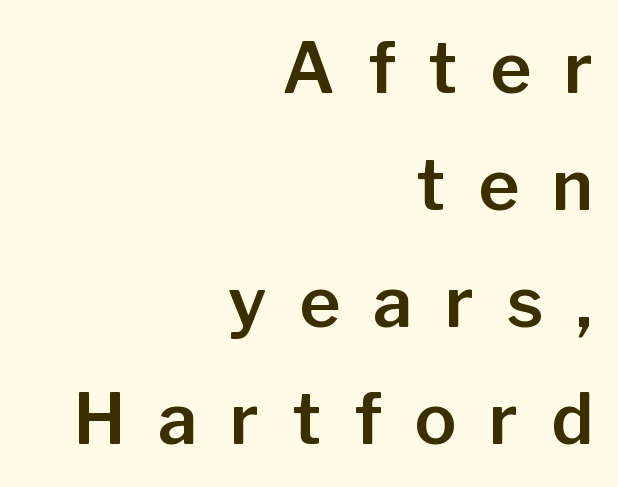
The image shows 70 px sans-serif type, upright; set right-aligned, normal line spacing (1.67x), unusually wide letter spacing (+0.47 em), not underlined; low stroke contrast and a medium x-height.
